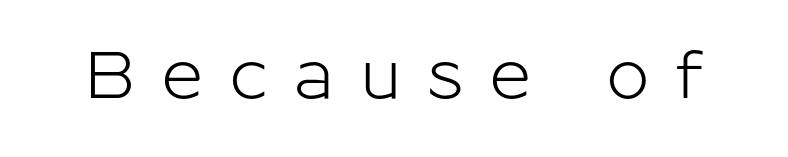
The image shows 65 px sans-serif type, upright; set unusually wide letter spacing (+0.39 em), not underlined; low stroke contrast and a medium x-height.
